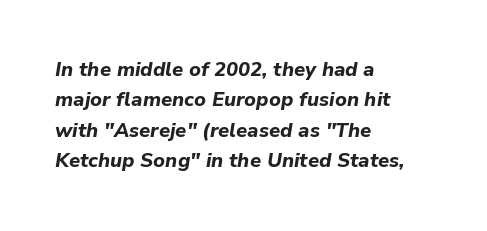
The image shows 20 px bold type, italic (leaning right); set left-aligned, normal line spacing (1.52x), normal letter spacing, not underlined.
